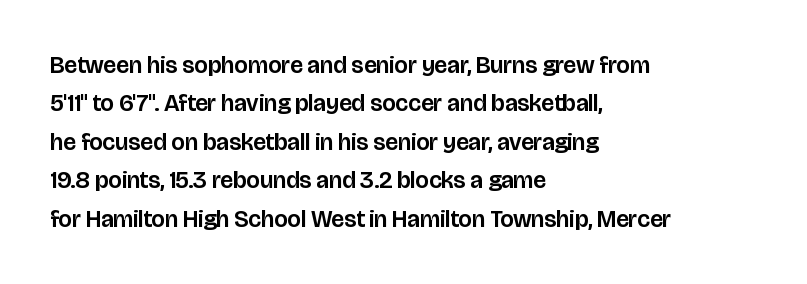
Q: Is the text italic (slanted)? A: No, it is upright.
Q: Is the text underlined? A: No.
Q: How is the paragraph aligned? A: Left-aligned.
Q: Is the spacing between letters normal or unusually wide? A: Normal.
Q: Is the spacing between lines tight, normal or loose? A: Normal.
